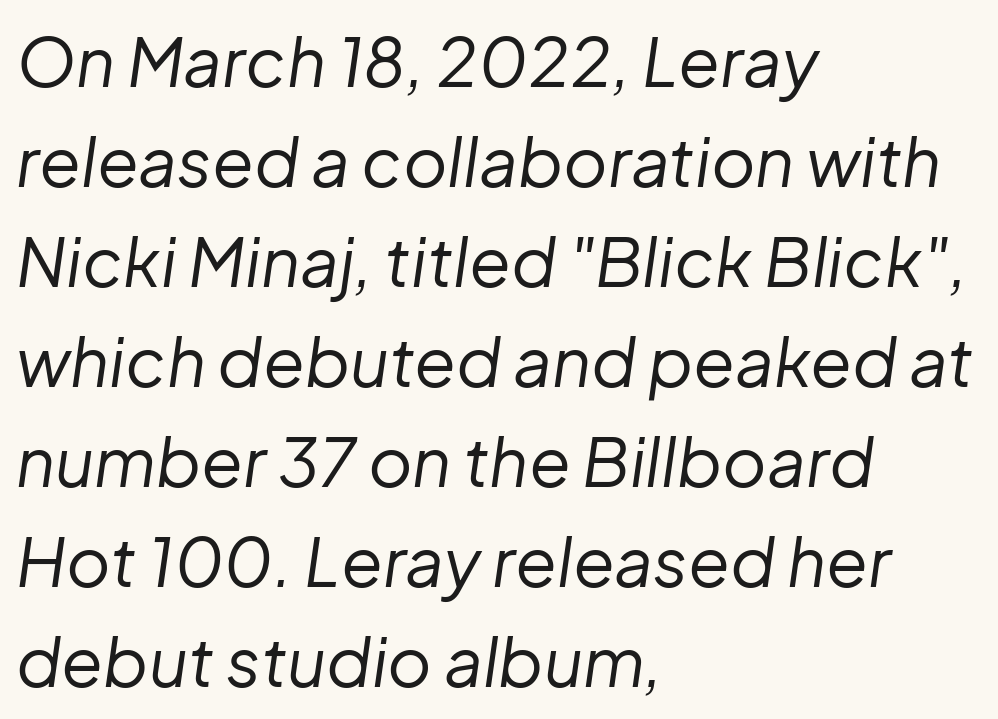
{"italic": "yes", "lean": "right", "slant_degrees": 8, "bold": "no", "weight": "regular", "width": "normal", "stroke_contrast": "low", "x_height": "medium", "monospaced": "no", "underline": "no", "align": "left", "line_spacing": "normal", "line_spacing_ratio": 1.47, "letter_spacing": "normal", "letter_spacing_em": 0.0, "glyph_px": 68}
